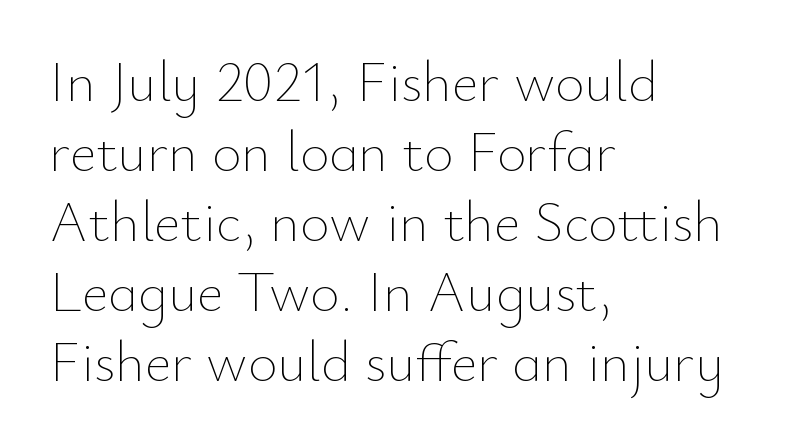
The image shows 57 px thin type, upright; set left-aligned, line spacing 1.23x, normal letter spacing, not underlined; low stroke contrast and a small x-height.
